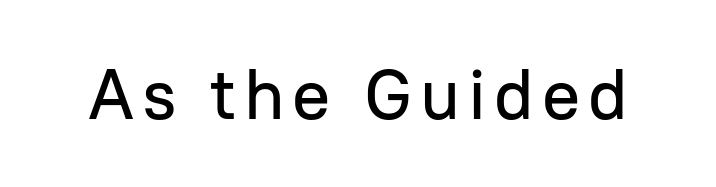
The font family rendered here belongs to the sans-serif group. The passage shown is typed in a proportional face where columns would drift. Posture: straight, roman, zero tilt. The foot of each line stays bare and open.
